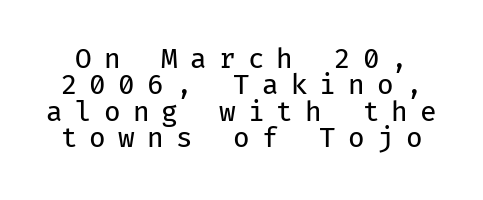
The image shows 27 px text type, upright; set tight line spacing (0.98x), unusually wide letter spacing (+0.45 em), not underlined.
